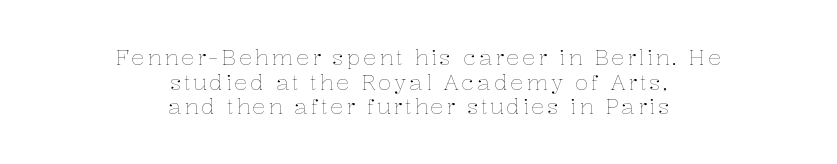
Q: Is the text bold? A: No.
Q: Is the text italic (slanted)? A: No, it is upright.
Q: Is the text underlined? A: No.
Q: How is the paragraph aligned? A: Centered.
Q: Is the spacing between lines tight, normal or loose? A: Tight.
